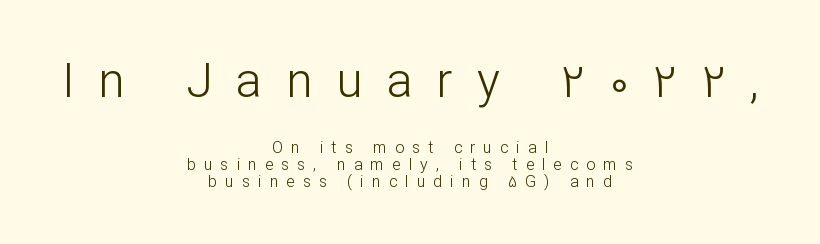
{"serif": "no", "italic": "no", "bold": "no", "weight": "light", "width": "normal", "stroke_contrast": "low", "x_height": "medium", "monospaced": "no", "underline": "no", "align": "center", "line_spacing": "tight", "line_spacing_ratio": 1.06, "letter_spacing": "wide", "letter_spacing_em": 0.5, "larger_block": "first", "size_ratio": 3.0, "glyph_px": 48}
